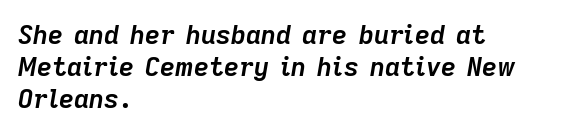
{"italic": "yes", "lean": "right", "slant_degrees": 9, "bold": "yes", "underline": "no", "align": "left", "line_spacing_ratio": 1.23, "letter_spacing": "normal", "letter_spacing_em": 0.0, "glyph_px": 26}
